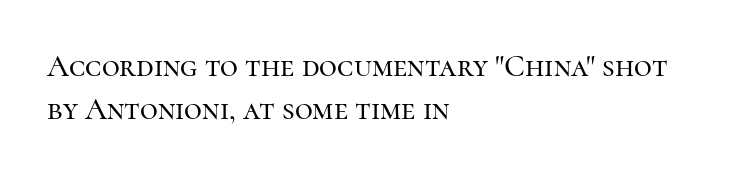
Q: Is the text italic (slanted)? A: No, it is upright.
Q: Is the typeface a serif or a sans-serif typeface? A: Serif.
Q: Is the text underlined? A: No.
Q: How is the paragraph aligned? A: Left-aligned.
Q: Is the spacing between letters normal or unusually wide? A: Normal.
Q: Is the spacing between lines tight, normal or loose? A: Normal.
Q: Width (condensed, normal, or wide)? A: Normal.
Q: Stroke contrast? A: High.
Q: x-height? A: Medium.
Q: Monospaced? A: No.
